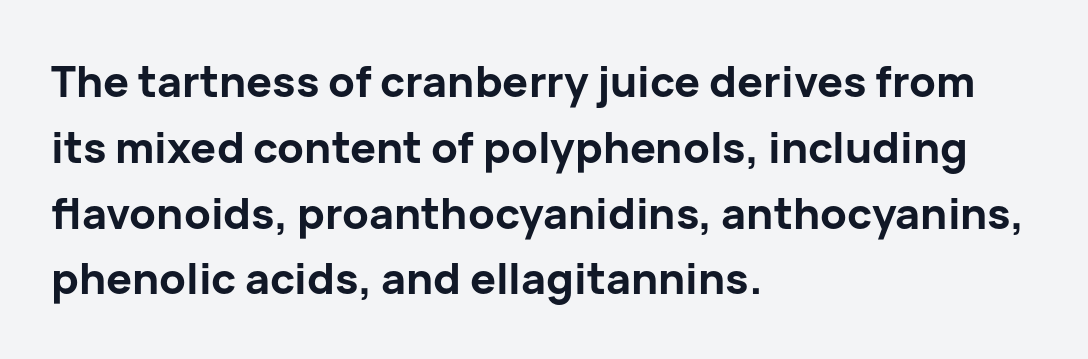
Q: Is the text bold? A: Yes.
Q: Is the text italic (slanted)? A: No, it is upright.
Q: Is the typeface a serif or a sans-serif typeface? A: Sans-serif.
Q: Is the text underlined? A: No.
Q: How is the paragraph aligned? A: Left-aligned.
Q: Is the spacing between letters normal or unusually wide? A: Normal.
Q: Is the spacing between lines tight, normal or loose? A: Normal.
Q: Width (condensed, normal, or wide)? A: Normal.
Q: Stroke contrast? A: Low.
Q: x-height? A: Medium.
Q: Monospaced? A: No.
